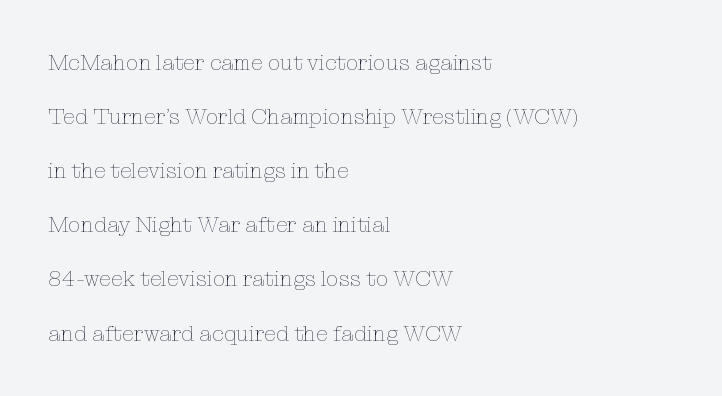
Leading is clearly above the norm, producing a sparse column. Glance below the letters and you will spot only blank space. The weight tops out at a normal text grade. Each line starts at the same left margin while the right side varies.
